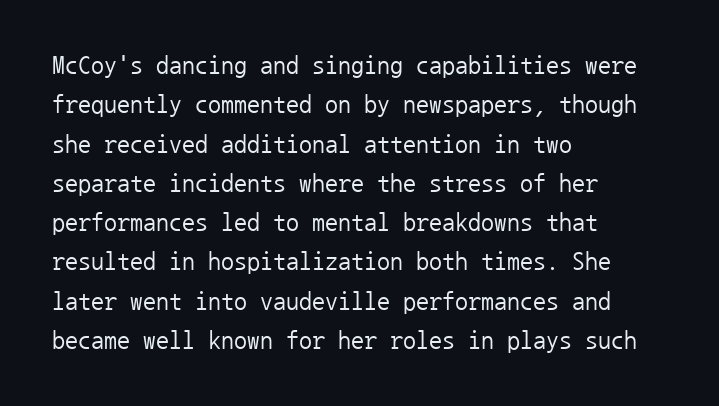
A typesetter would mark this as roman, not italic. Does the leading feel generous? No, just average. The typesetter chose a ragged-right arrangement here. The gaps between neighbouring characters are ordinary and unremarkable. Is this a heavy cut? Hardly; it is regular or lighter. The space directly below the letters is spotless.
